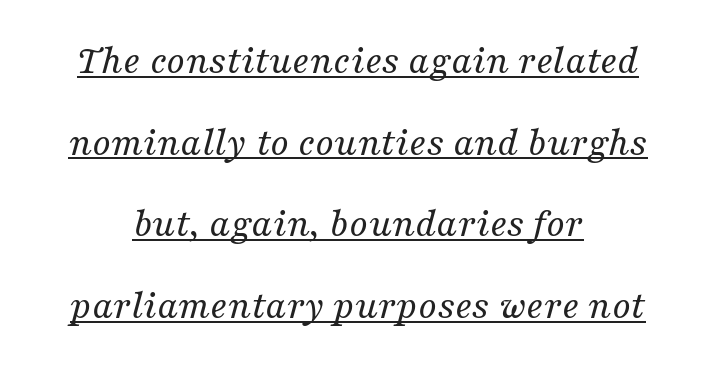
Airy leading. The passage is arranged like a title page — every line centered. The passage shown is not bold in any degree. Students, observe the line beneath the letters — that is underlining. Are there feet on the stems? There are — it's a serif. In terms of letterspacing, this is plain default setting.
